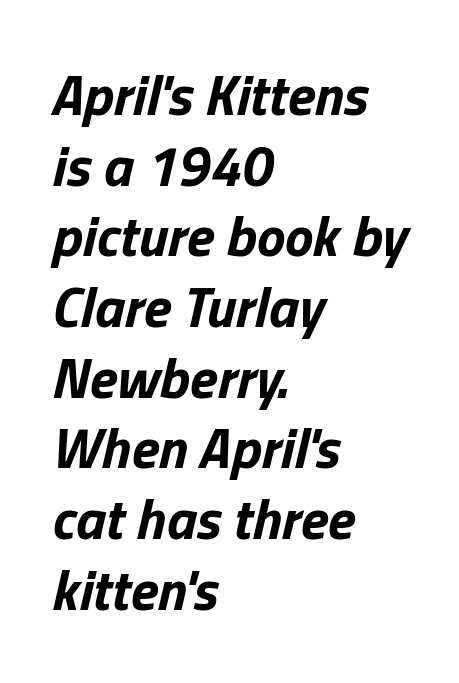
{"italic": "yes", "lean": "right", "slant_degrees": 13, "bold": "yes", "weight": "bold", "width": "normal", "stroke_contrast": "low", "x_height": "medium", "monospaced": "no", "underline": "no", "align": "left", "line_spacing_ratio": 1.24, "letter_spacing": "normal", "letter_spacing_em": 0.0, "glyph_px": 57}
